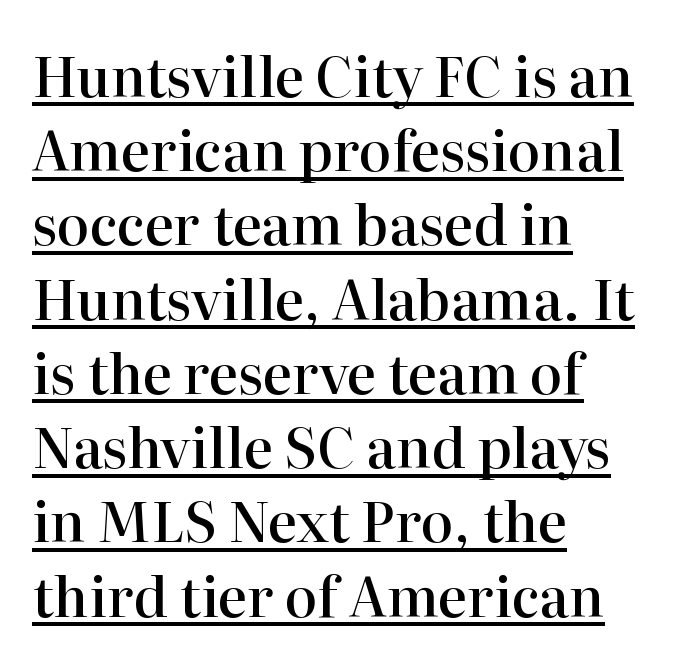
{"serif": "yes", "italic": "no", "bold": "semi", "weight": "semibold", "width": "normal", "stroke_contrast": "high", "x_height": "medium", "monospaced": "no", "underline": "yes", "align": "left", "line_spacing": "normal", "line_spacing_ratio": 1.35, "letter_spacing": "normal", "letter_spacing_em": 0.0, "glyph_px": 55}
